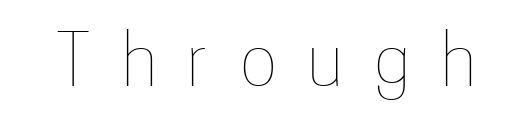
The image shows 70 px thin, condensed type, upright; set unusually wide letter spacing (+0.45 em), not underlined; low stroke contrast and a medium x-height.
